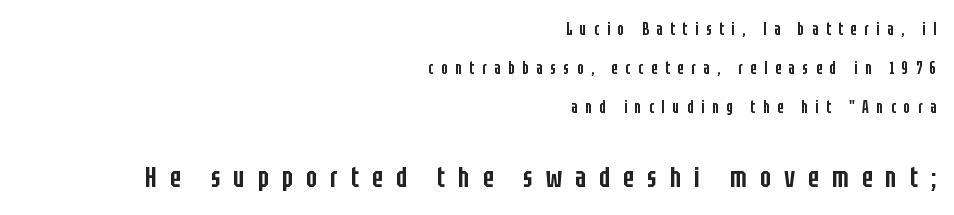
Q: Is the text bold? A: Semi-bold.
Q: Is the text italic (slanted)? A: No, it is upright.
Q: Is the typeface a serif or a sans-serif typeface? A: Sans-serif.
Q: Is the text underlined? A: No.
Q: How is the paragraph aligned? A: Right-aligned.
Q: Is the spacing between letters normal or unusually wide? A: Unusually wide.
Q: Is the spacing between lines tight, normal or loose? A: Loose.
Q: Which block of text is set in a larger size, the first (top) or the second (bottom)? A: The second (bottom) one.
Q: Width (condensed, normal, or wide)? A: Condensed.
Q: Stroke contrast? A: Low.
Q: x-height? A: Large.
Q: Monospaced? A: No.
